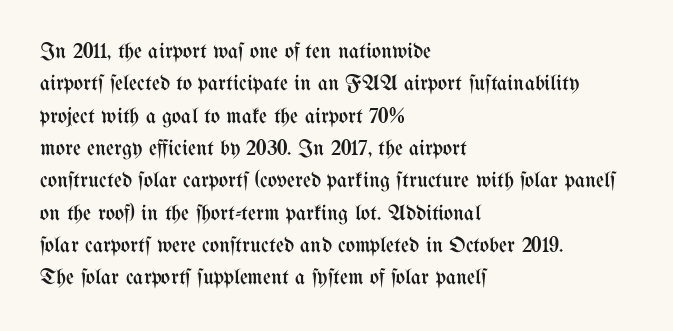
Q: Is the text bold? A: No.
Q: Is the text italic (slanted)? A: No, it is upright.
Q: Is the text underlined? A: No.
Q: How is the paragraph aligned? A: Left-aligned.
Q: Is the spacing between letters normal or unusually wide? A: Normal.
Q: Is the spacing between lines tight, normal or loose? A: Normal.
